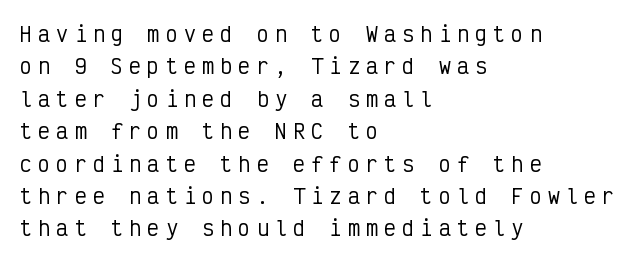
The image shows 20 px text type, upright; set left-aligned, normal line spacing (1.62x), unusually wide letter spacing (+0.31 em), not underlined.
